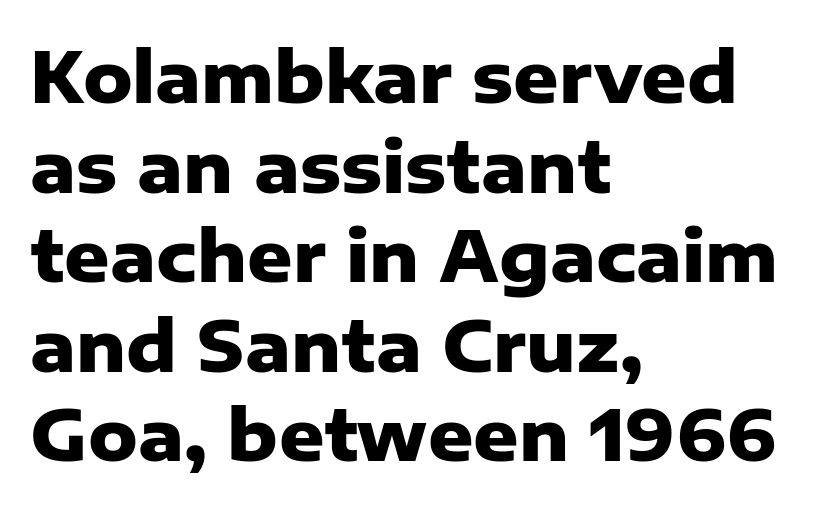
The image shows 70 px heavy sans-serif type, upright; set left-aligned, normal line spacing (1.28x), normal letter spacing, not underlined; low stroke contrast and a medium x-height.
